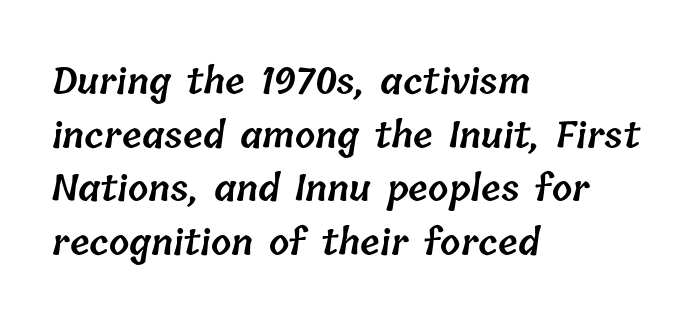
Which margin do the lines hug? The left one — the right edge is uneven. The letterforms sit shoulder to shoulder at normal distance. These lines are rendered in a variable-pitch font. The rows are spaced the way most documents space them. No word sits above an underline. Moderately thickened strokes mark this as semibold type.
